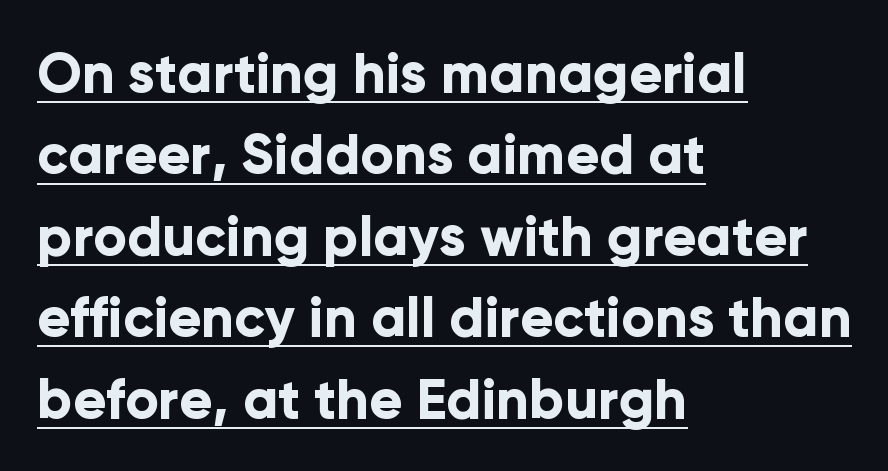
Q: Is the text bold? A: Yes.
Q: Is the text italic (slanted)? A: No, it is upright.
Q: Is the typeface a serif or a sans-serif typeface? A: Sans-serif.
Q: Is the text underlined? A: Yes.
Q: How is the paragraph aligned? A: Left-aligned.
Q: Is the spacing between letters normal or unusually wide? A: Normal.
Q: Is the spacing between lines tight, normal or loose? A: Normal.
Q: Width (condensed, normal, or wide)? A: Normal.
Q: Stroke contrast? A: Low.
Q: x-height? A: Medium.
Q: Monospaced? A: No.
